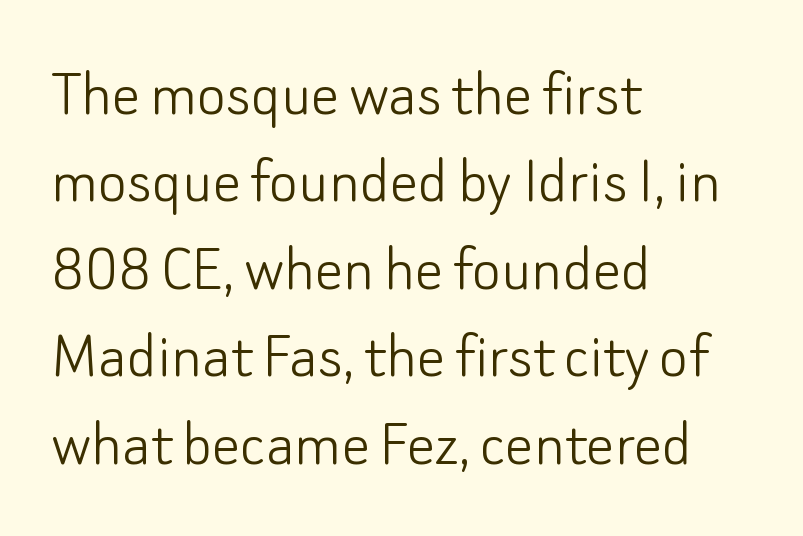
The space between consecutive lines is moderate. This rendering features lettering with no underline. How are the letters spaced? Ordinarily, with no added tracking. Look at the bottom of the vertical strokes: they stop flat, with no serifs. No extra ink here — the face is not bold. Posture: straight, roman, zero tilt.
